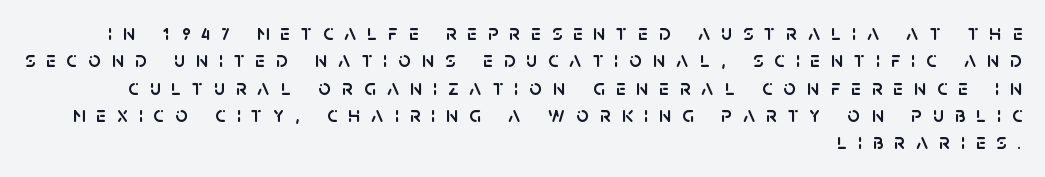
Q: Is the text italic (slanted)? A: No, it is upright.
Q: Is the text underlined? A: No.
Q: How is the paragraph aligned? A: Right-aligned.
Q: Is the spacing between letters normal or unusually wide? A: Unusually wide.
